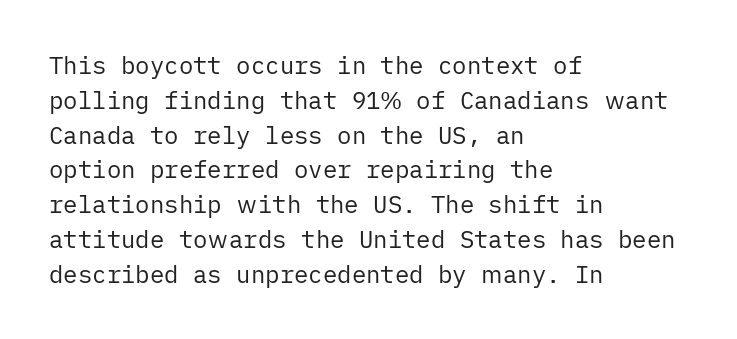
{"italic": "no", "bold": "no", "underline": "no", "align": "left", "line_spacing": "normal", "line_spacing_ratio": 1.45, "letter_spacing": "normal", "letter_spacing_em": 0.0, "glyph_px": 24}
